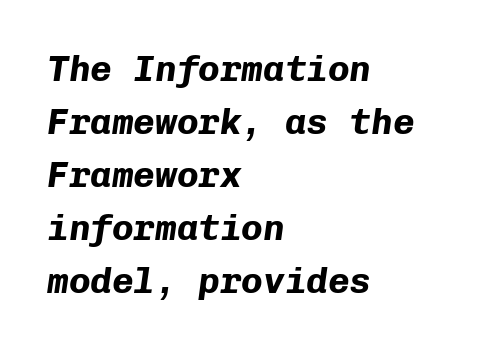
{"italic": "yes", "lean": "right", "slant_degrees": 8, "bold": "yes", "weight": "bold", "width": "normal", "stroke_contrast": "low", "x_height": "medium", "monospaced": "yes", "underline": "no", "align": "left", "line_spacing": "normal", "line_spacing_ratio": 1.47, "letter_spacing": "normal", "letter_spacing_em": 0.0, "glyph_px": 36}
